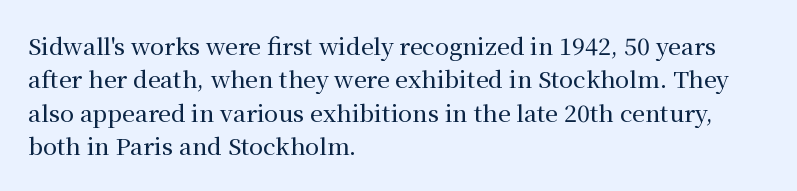
The image shows 23 px text type, upright; set left-aligned, normal line spacing (1.45x), normal letter spacing, not underlined.
